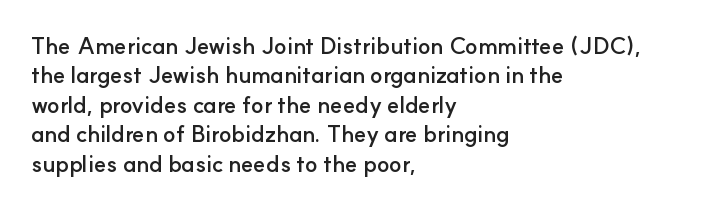
In terms of posture, this sample is upright. Whoever set this chose a conventional vertical rhythm. The space directly below the letters is spotless. A typesetter would call this zero additional tracking.
